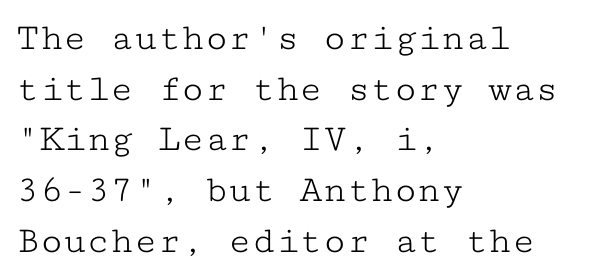
The font sits on the lighter half of the weight spectrum, regular included. Underline: absent. Each letter, wide or thin by design, is forced into the same width here. If you drew a line through each stem, it would be perfectly vertical.
